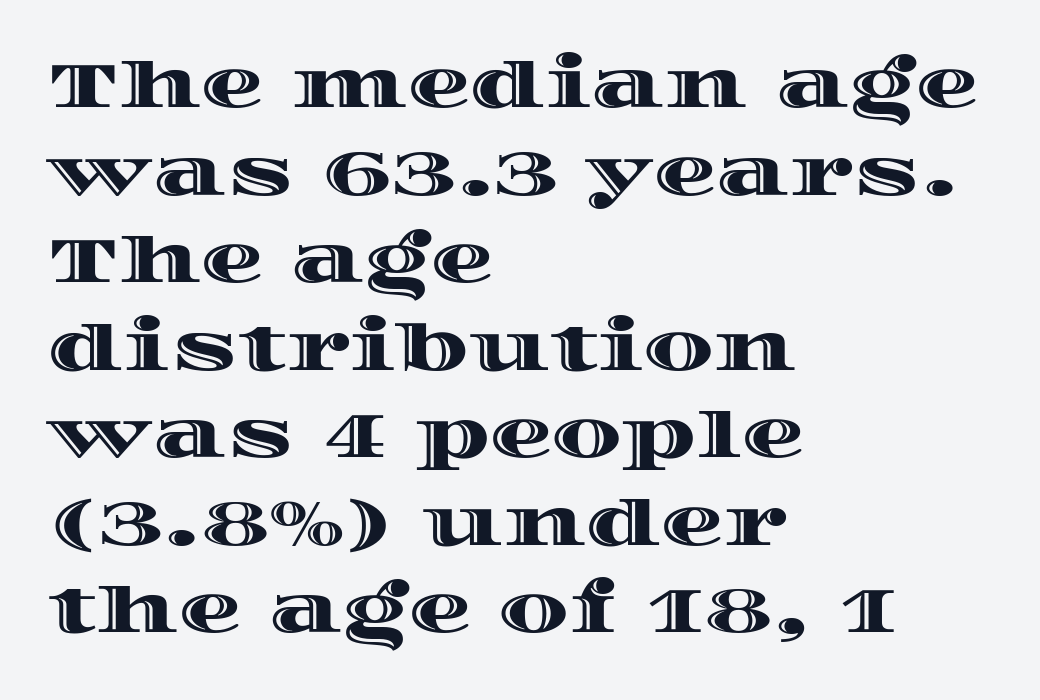
{"italic": "no", "width": "wide", "x_height": "large", "monospaced": "no", "underline": "no", "align": "left", "line_spacing": "normal", "line_spacing_ratio": 1.39, "letter_spacing": "normal", "letter_spacing_em": 0.0, "glyph_px": 63}
